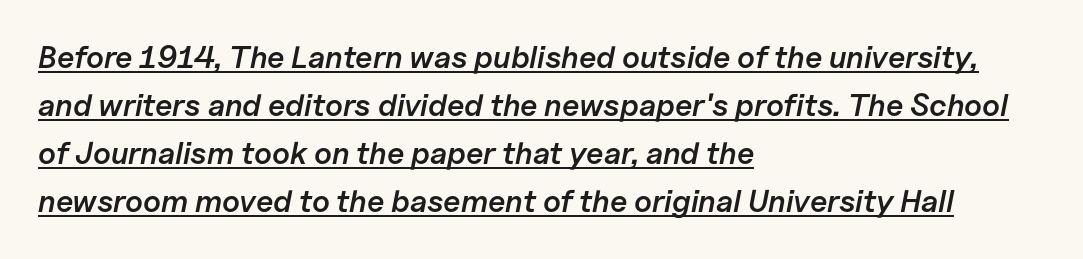
The image shows 31 px semibold type, italic (leaning right); set left-aligned, normal line spacing (1.55x), normal letter spacing, underlined; low stroke contrast and a medium x-height.
